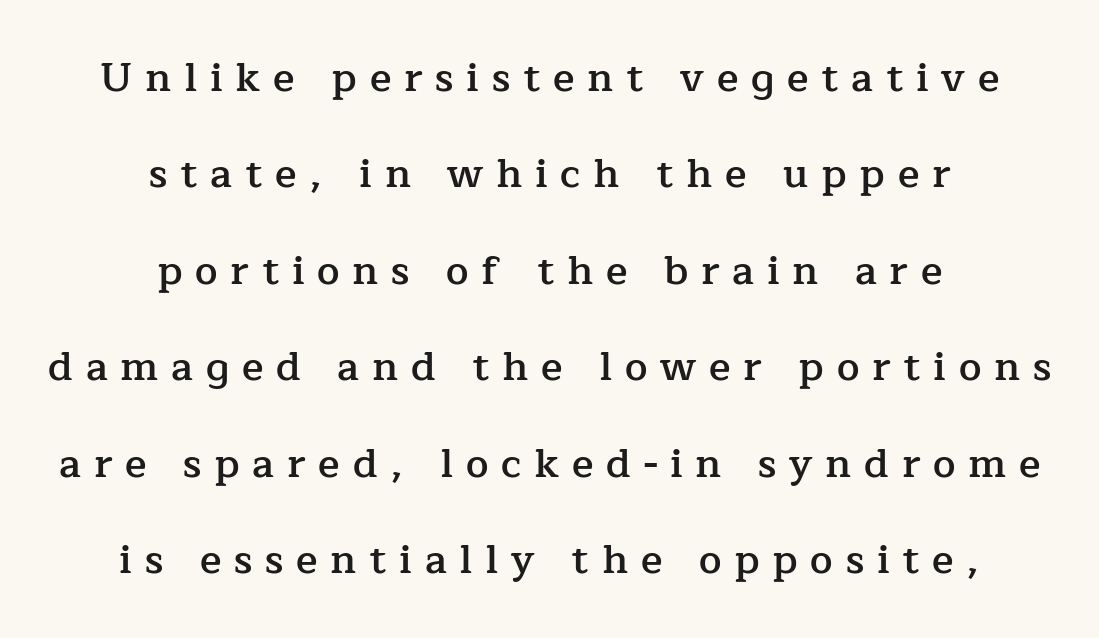
Short and long lines alike share a common midpoint. Proportional: the letters do not fall into vertical columns. This rendering employs a face with finishing strokes, i.e., a serif. Unlike italic type, these characters show no tilt at all.
